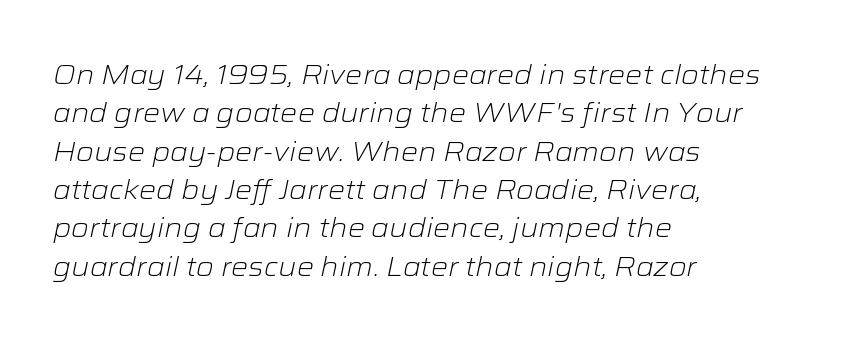
Q: Is the text bold? A: No.
Q: Is the text italic (slanted)? A: Yes, it leans right by about 12 degrees.
Q: Is the text underlined? A: No.
Q: How is the paragraph aligned? A: Left-aligned.
Q: Is the spacing between letters normal or unusually wide? A: Normal.
Q: Is the spacing between lines tight, normal or loose? A: Normal.
